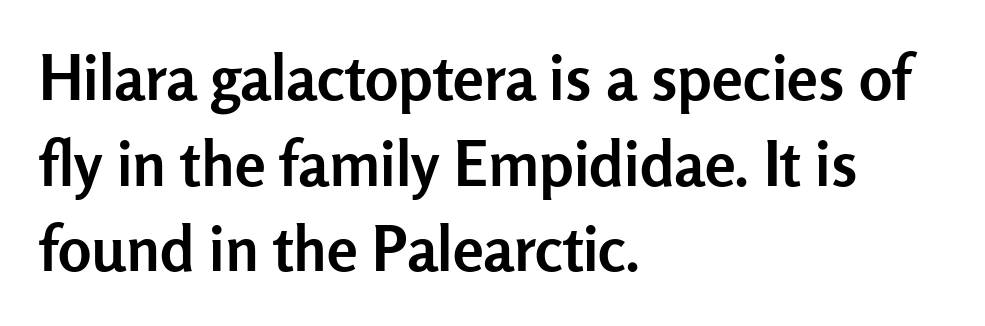
Regular leading. The ragged edge is on the right, which tells us the setting is flush left. Plenty of ink on the page — the face is bold. The space directly below the letters is spotless.
